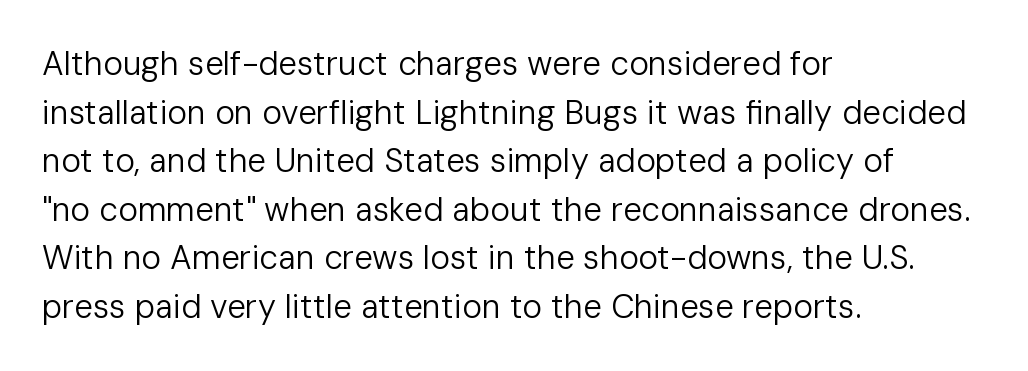
{"serif": "no", "italic": "no", "bold": "no", "weight": "regular", "width": "normal", "stroke_contrast": "low", "x_height": "medium", "monospaced": "no", "underline": "no", "align": "left", "line_spacing": "normal", "line_spacing_ratio": 1.47, "letter_spacing": "normal", "letter_spacing_em": 0.0, "glyph_px": 33}
